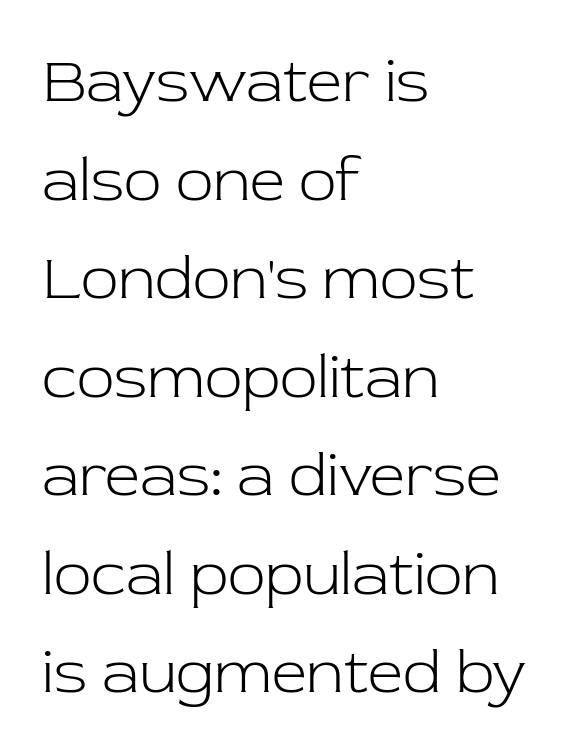
{"serif": "yes", "italic": "no", "bold": "no", "weight": "light", "width": "normal", "stroke_contrast": "low", "x_height": "medium", "monospaced": "no", "underline": "no", "align": "left", "line_spacing": "normal", "line_spacing_ratio": 1.59, "letter_spacing": "normal", "letter_spacing_em": 0.0, "glyph_px": 62}
